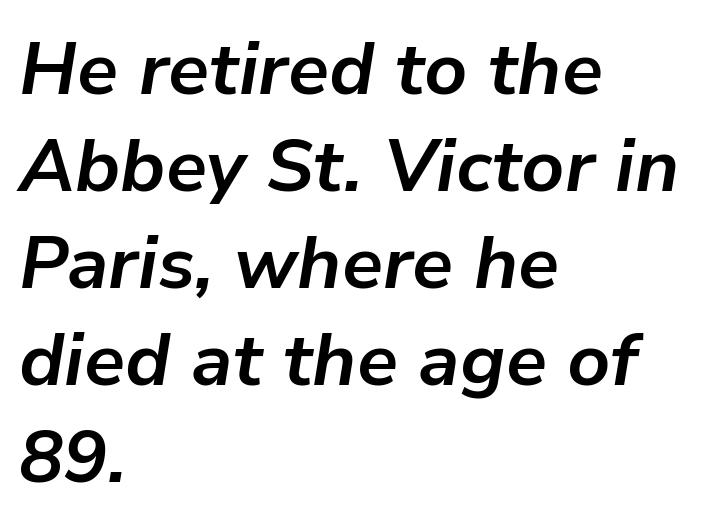
{"italic": "yes", "lean": "right", "slant_degrees": 9, "bold": "yes", "weight": "bold", "width": "normal", "stroke_contrast": "low", "x_height": "medium", "monospaced": "no", "underline": "no", "align": "left", "line_spacing": "normal", "line_spacing_ratio": 1.31, "letter_spacing": "normal", "letter_spacing_em": 0.0, "glyph_px": 74}
